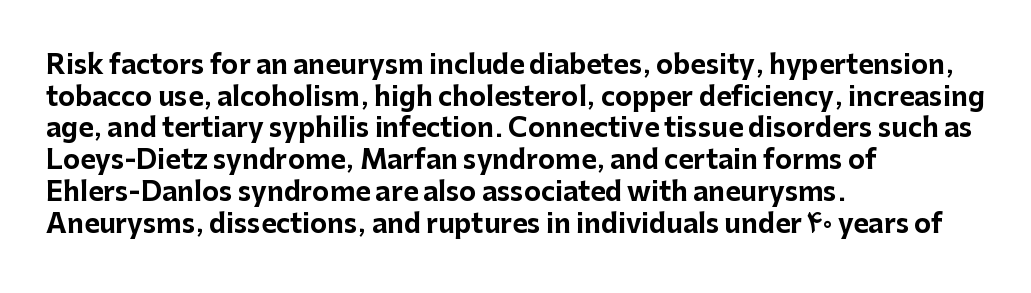
I'd describe the lettering as bold — thick and assertive. Words appear dense and cohesive because spacing is normal. Reading down the block, your eye returns to a fixed left position each line. The lettering holds an erect, upright posture throughout. Descender tails drop into unmarked territory.
